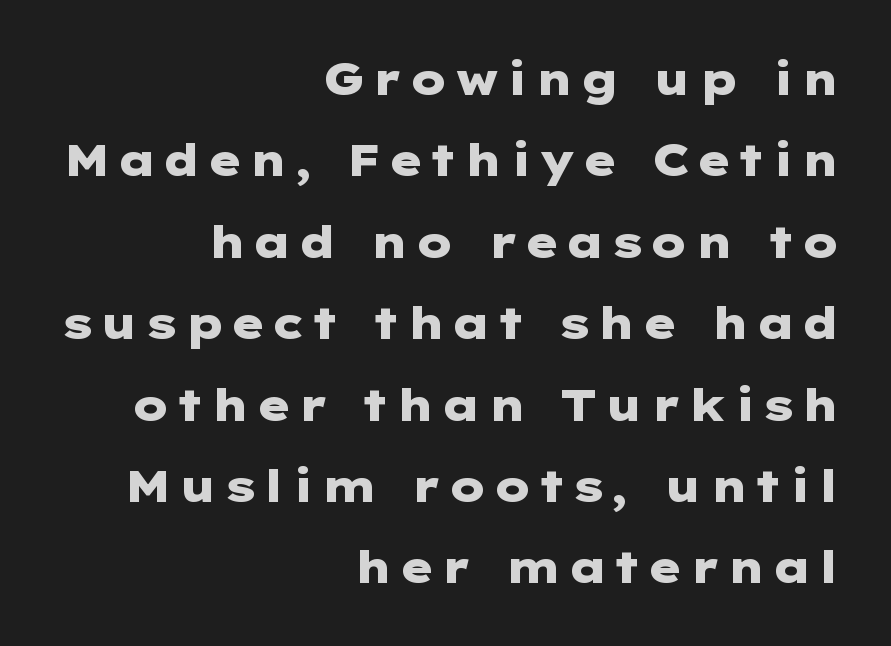
Q: Is the text bold? A: Yes.
Q: Is the text italic (slanted)? A: No, it is upright.
Q: Is the typeface a serif or a sans-serif typeface? A: Sans-serif.
Q: Is the text underlined? A: No.
Q: How is the paragraph aligned? A: Right-aligned.
Q: Width (condensed, normal, or wide)? A: Wide.
Q: Stroke contrast? A: Low.
Q: x-height? A: Medium.
